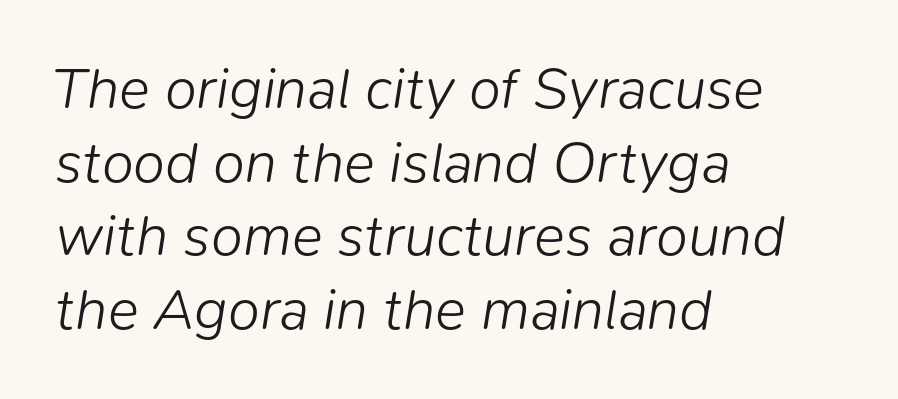
Q: Is the text bold? A: No.
Q: Is the text italic (slanted)? A: Yes, it leans right by about 9 degrees.
Q: Is the text underlined? A: No.
Q: How is the paragraph aligned? A: Left-aligned.
Q: Is the spacing between letters normal or unusually wide? A: Normal.
Q: Is the spacing between lines tight, normal or loose? A: Normal.
Q: Width (condensed, normal, or wide)? A: Normal.
Q: Stroke contrast? A: Low.
Q: x-height? A: Medium.
Q: Monospaced? A: No.
